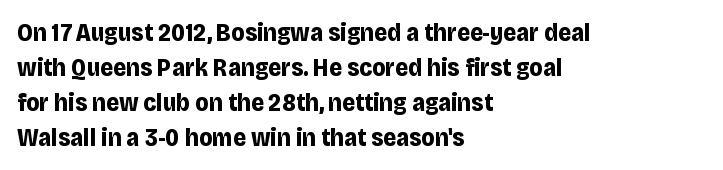
Nope, not italic — everything's standing straight. Regular leading. Teacher's note: observe the even left margin — that is flush-left alignment. The space beneath each line is pristine and unruled. Glyph-to-glyph distance matches everyday printed text.
